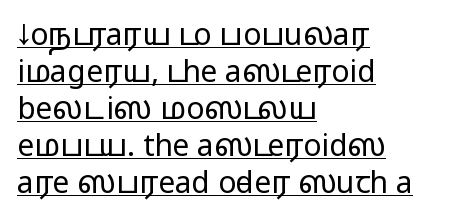
{"serif": "no", "italic": "no", "width": "wide", "stroke_contrast": "medium", "monospaced": "no", "underline": "yes", "align": "left", "line_spacing_ratio": 1.23, "letter_spacing": "normal", "letter_spacing_em": 0.0, "glyph_px": 30}
